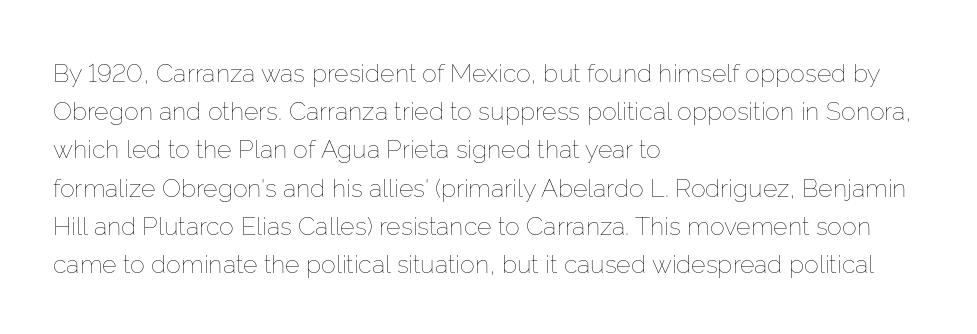
{"italic": "no", "bold": "no", "underline": "no", "align": "left", "line_spacing": "normal", "line_spacing_ratio": 1.53, "letter_spacing": "normal", "letter_spacing_em": 0.0, "glyph_px": 25}
